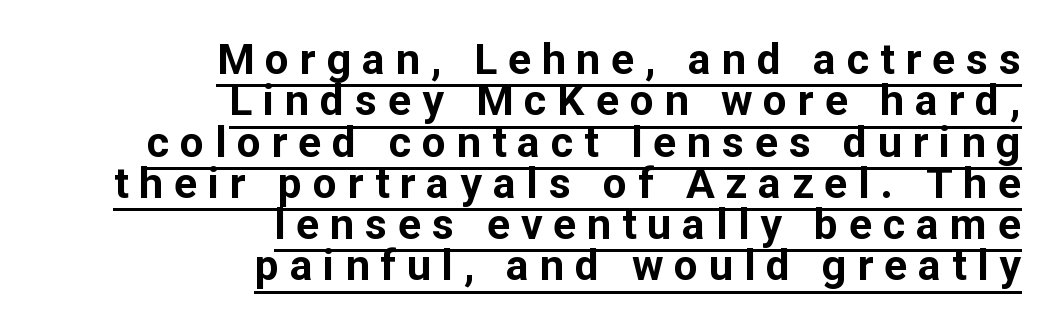
Stroke thickness is high; the sample reads as a true bold. Character widths vary here, with narrow letters taking less room than wide ones. The tracking jumps out immediately: characters are airy and widely separated. Emphasis is given by a line drawn under the lettering. Note: no serifs on the glyphs. Quick note: not italic, upright.
